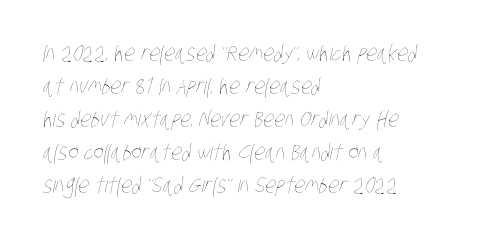
Q: Is the text bold? A: No.
Q: Is the text underlined? A: No.
Q: How is the paragraph aligned? A: Left-aligned.
Q: Is the spacing between letters normal or unusually wide? A: Normal.
Q: Is the spacing between lines tight, normal or loose? A: Normal.
